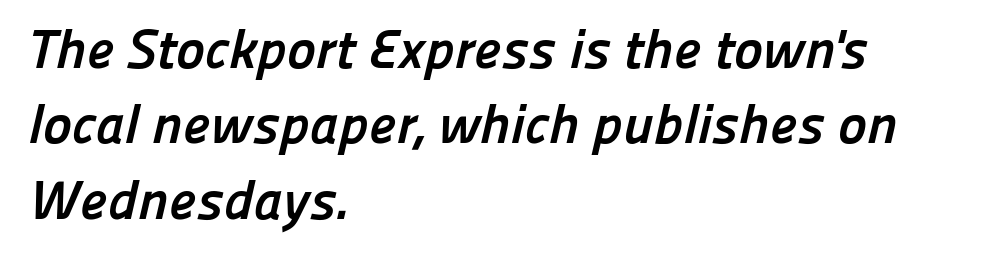
{"serif": "no", "bold": "yes", "weight": "semibold", "width": "normal", "stroke_contrast": "low", "x_height": "medium", "monospaced": "no", "underline": "no", "align": "left", "line_spacing": "normal", "line_spacing_ratio": 1.37, "letter_spacing": "normal", "letter_spacing_em": 0.0, "glyph_px": 55}
